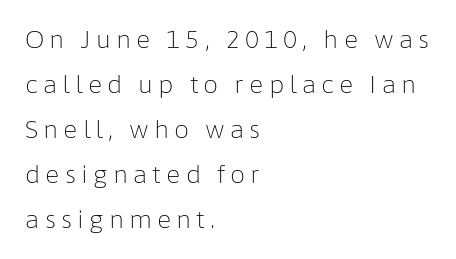
It's the straight-up-and-down kind of type. Students, note that the glyphs here are deliberately spaced far apart. Ink coverage per letter is moderate at most. Just letters on the line, the space beneath them empty. A student would call this left alignment; a typographer would say flush left, rag right.
